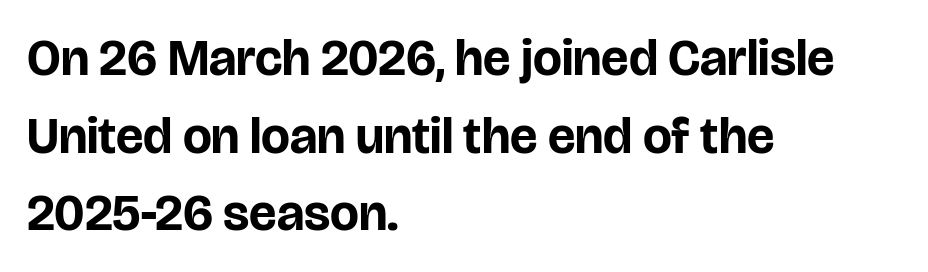
To sum up the face: it is a sans, with no serifs. Weight: bold. The zone under the glyphs is completely vacant. A typesetter would mark this as roman, not italic. Proportional: the letters do not fall into vertical columns.
